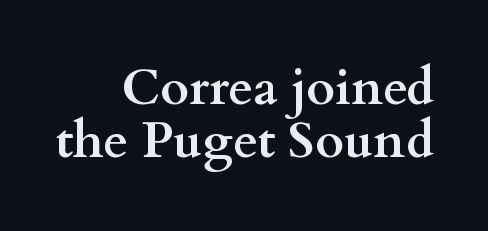
These lines are rendered in a variable-pitch font. The area under the type is left untouched. This rendering leaves character spacing at its baseline value. A roman cut, with each character standing at attention.
